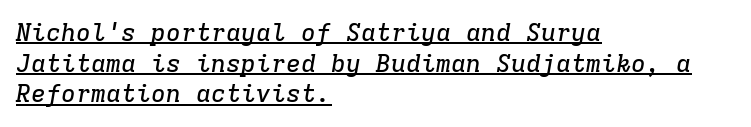
The image shows 25 px text type, italic (leaning right); set left-aligned, line spacing 1.23x, normal letter spacing, underlined.
